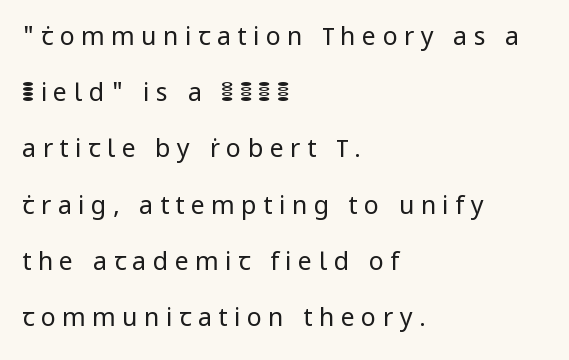
The image shows 25 px text type, upright; set left-aligned, loose line spacing (2.25x), unusually wide letter spacing (+0.26 em), not underlined.
